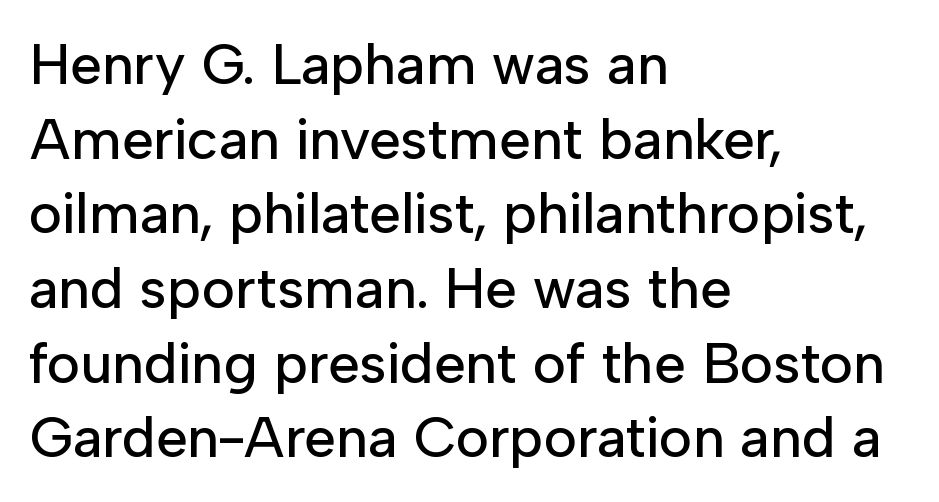
Where is the straight margin? On the left. Just letters on the line, the space beneath them empty. A typesetter would call this proportional, since set widths differ per character. Default kerning and tracking; the words read as compact shapes.
